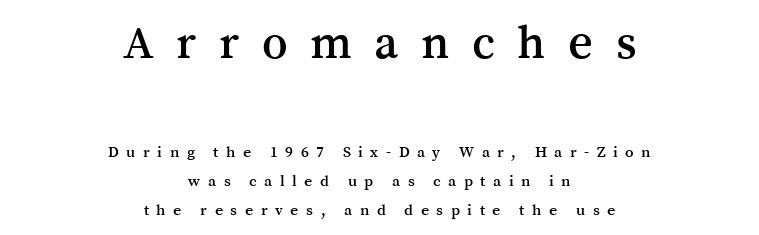
The image shows 48 px serif type, upright; set centered, line spacing 1.82x, unusually wide letter spacing (+0.47 em), not underlined; the first (top) block is 3.0x larger; medium stroke contrast and a medium x-height.
